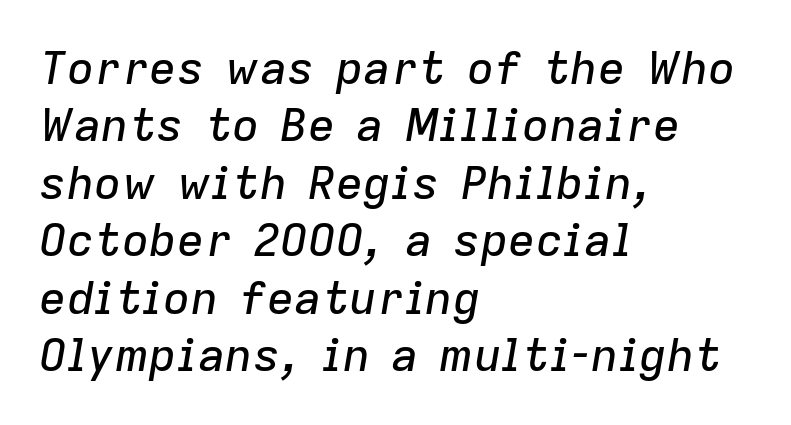
The image shows 46 px text type, italic (leaning right); set left-aligned, normal line spacing (1.25x), normal letter spacing, not underlined; low stroke contrast and a medium x-height.
